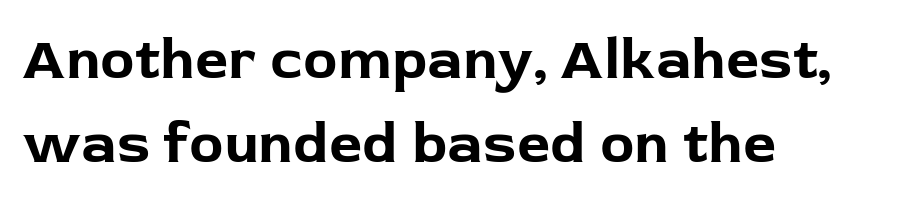
The image shows 58 px bold sans-serif type, upright; set left-aligned, normal line spacing (1.44x), normal letter spacing, not underlined; low stroke contrast and a medium x-height.
